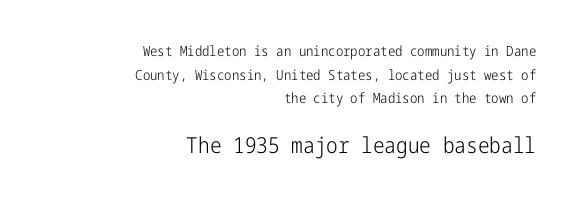
Posture: straight, roman, zero tilt. Type without underlining. The more generous point size was reserved for the lower chunk. Weight: in the light-to-regular range.
